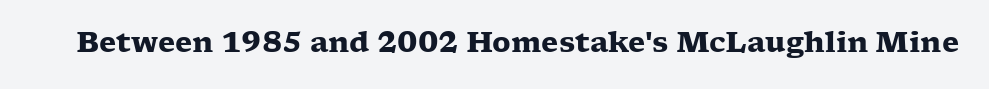
The image shows 28 px heavy, wide serif type, upright; set normal letter spacing, not underlined; low stroke contrast and a medium x-height.
